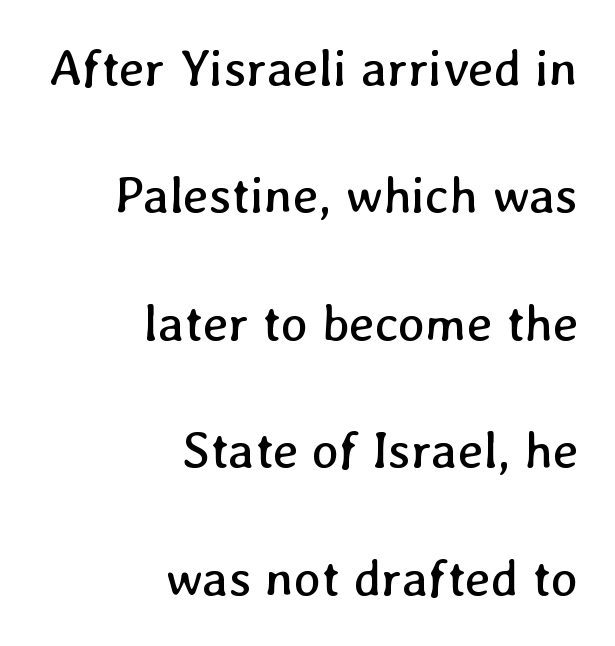
Q: Is the text bold? A: No.
Q: Is the text underlined? A: No.
Q: How is the paragraph aligned? A: Right-aligned.
Q: Is the spacing between letters normal or unusually wide? A: Normal.
Q: Is the spacing between lines tight, normal or loose? A: Loose.
Q: Width (condensed, normal, or wide)? A: Normal.
Q: Stroke contrast? A: Low.
Q: x-height? A: Medium.
Q: Monospaced? A: No.
